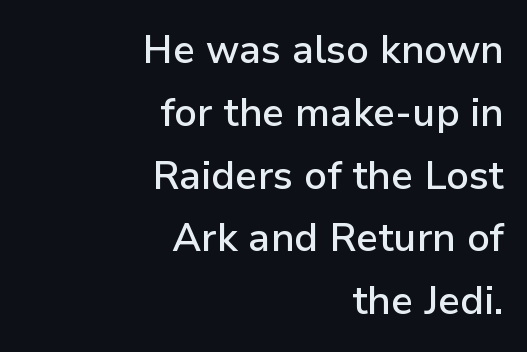
{"serif": "no", "italic": "no", "bold": "semi", "weight": "semibold", "width": "normal", "stroke_contrast": "low", "x_height": "medium", "monospaced": "no", "underline": "no", "align": "right", "line_spacing": "normal", "line_spacing_ratio": 1.61, "letter_spacing": "normal", "letter_spacing_em": 0.0, "glyph_px": 39}
